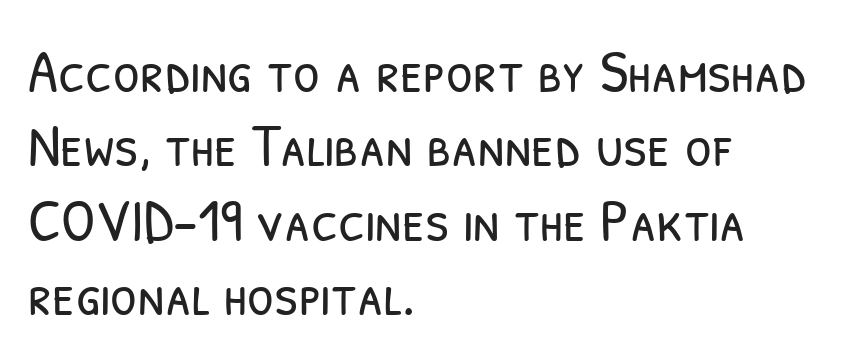
Q: Is the text bold? A: No.
Q: Is the typeface a serif or a sans-serif typeface? A: Sans-serif.
Q: Is the text underlined? A: No.
Q: How is the paragraph aligned? A: Left-aligned.
Q: Is the spacing between letters normal or unusually wide? A: Normal.
Q: Width (condensed, normal, or wide)? A: Condensed.
Q: Stroke contrast? A: Low.
Q: x-height? A: Medium.
Q: Monospaced? A: No.
